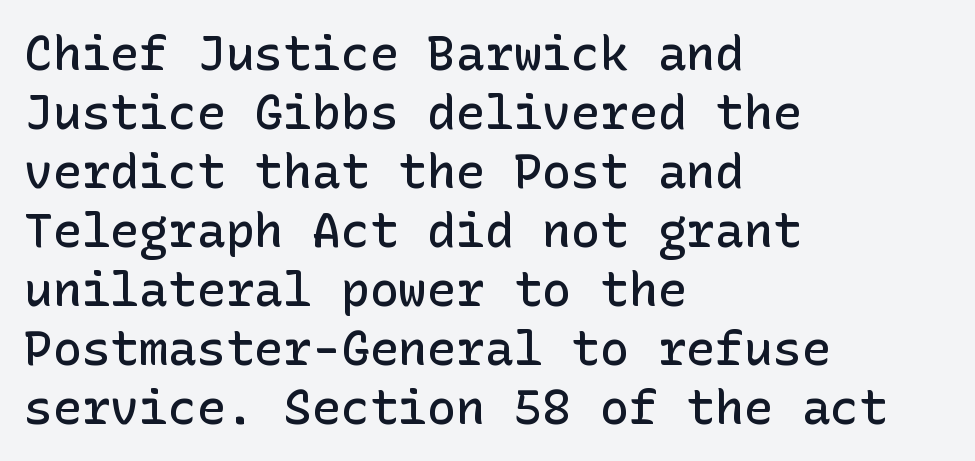
The image shows 48 px semibold sans-serif type, upright; set left-aligned, line spacing 1.23x, normal letter spacing, not underlined; low stroke contrast and a medium x-height.
